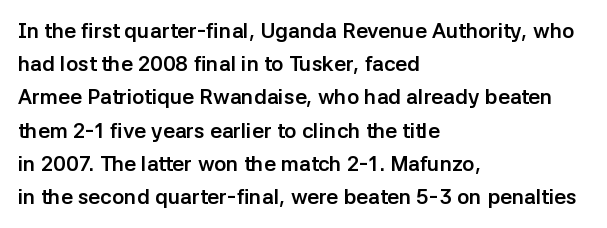
Q: Is the text bold? A: Yes.
Q: Is the text italic (slanted)? A: No, it is upright.
Q: Is the text underlined? A: No.
Q: How is the paragraph aligned? A: Left-aligned.
Q: Is the spacing between letters normal or unusually wide? A: Normal.
Q: Is the spacing between lines tight, normal or loose? A: Normal.
